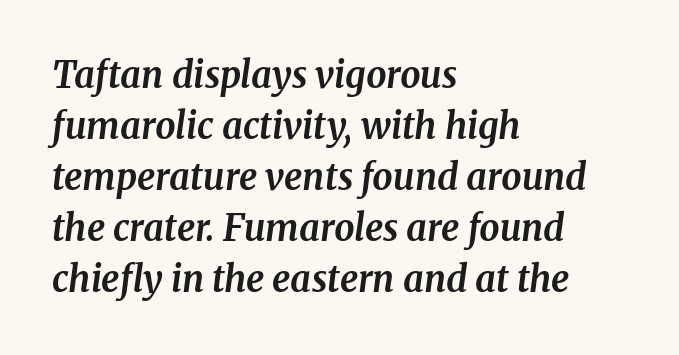
Q: Is the text bold? A: Yes.
Q: Is the text italic (slanted)? A: Yes, it leans right by about 8 degrees.
Q: Is the typeface a serif or a sans-serif typeface? A: Serif.
Q: Is the text underlined? A: No.
Q: How is the paragraph aligned? A: Left-aligned.
Q: Is the spacing between letters normal or unusually wide? A: Normal.
Q: Is the spacing between lines tight, normal or loose? A: Normal.
Q: Width (condensed, normal, or wide)? A: Normal.
Q: Stroke contrast? A: Medium.
Q: x-height? A: Medium.
Q: Monospaced? A: No.
